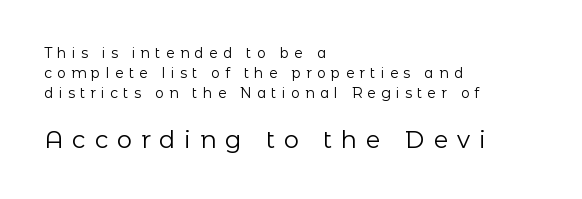
Q: Is the text bold? A: No.
Q: Is the text italic (slanted)? A: No, it is upright.
Q: Is the text underlined? A: No.
Q: How is the paragraph aligned? A: Left-aligned.
Q: Is the spacing between letters normal or unusually wide? A: Unusually wide.
Q: Is the spacing between lines tight, normal or loose? A: Normal.
Q: Which block of text is set in a larger size, the first (top) or the second (bottom)? A: The second (bottom) one.
